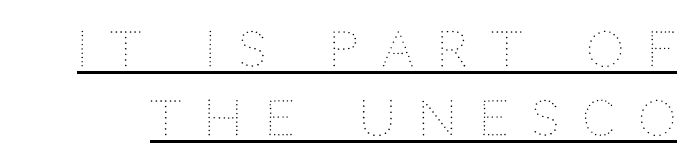
The image shows 48 px thin type, upright; set normal line spacing (1.43x), unusually wide letter spacing (+0.47 em), underlined; medium stroke contrast and a large x-height.
